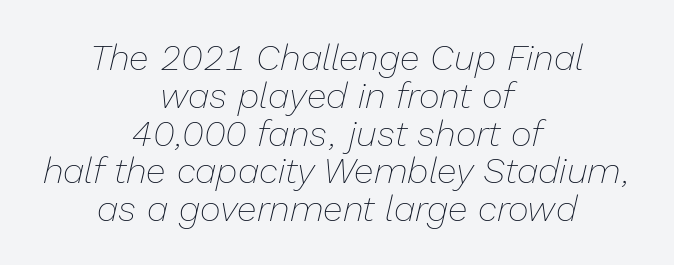
{"italic": "yes", "lean": "right", "slant_degrees": 13, "bold": "no", "weight": "thin", "width": "normal", "stroke_contrast": "low", "x_height": "medium", "monospaced": "no", "underline": "no", "align": "center", "line_spacing": "tight", "line_spacing_ratio": 1.05, "letter_spacing": "normal", "letter_spacing_em": 0.0, "glyph_px": 36}
